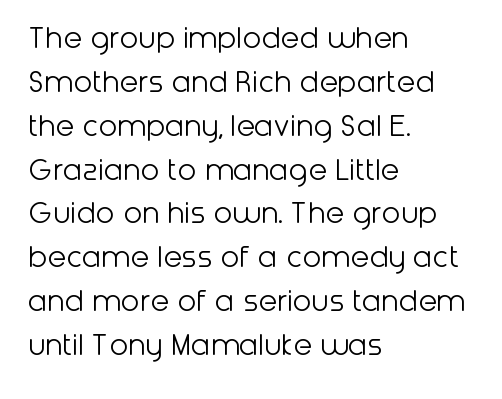
{"serif": "no", "italic": "no", "bold": "no", "weight": "light", "width": "normal", "stroke_contrast": "low", "x_height": "medium", "monospaced": "no", "underline": "no", "align": "left", "line_spacing": "normal", "line_spacing_ratio": 1.29, "letter_spacing": "normal", "letter_spacing_em": 0.0, "glyph_px": 34}
